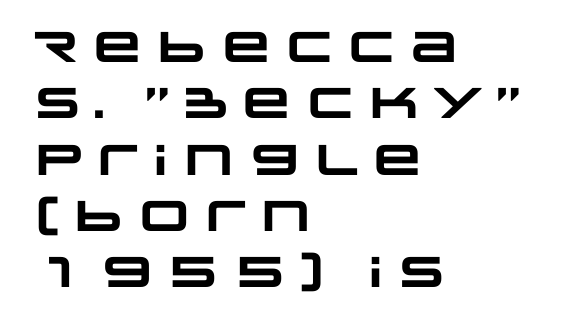
{"serif": "no", "bold": "yes", "weight": "heavy", "width": "wide", "stroke_contrast": "low", "x_height": "large", "monospaced": "no", "underline": "no", "align": "left", "line_spacing": "normal", "line_spacing_ratio": 1.31, "letter_spacing": "normal", "letter_spacing_em": 0.0, "glyph_px": 43}
